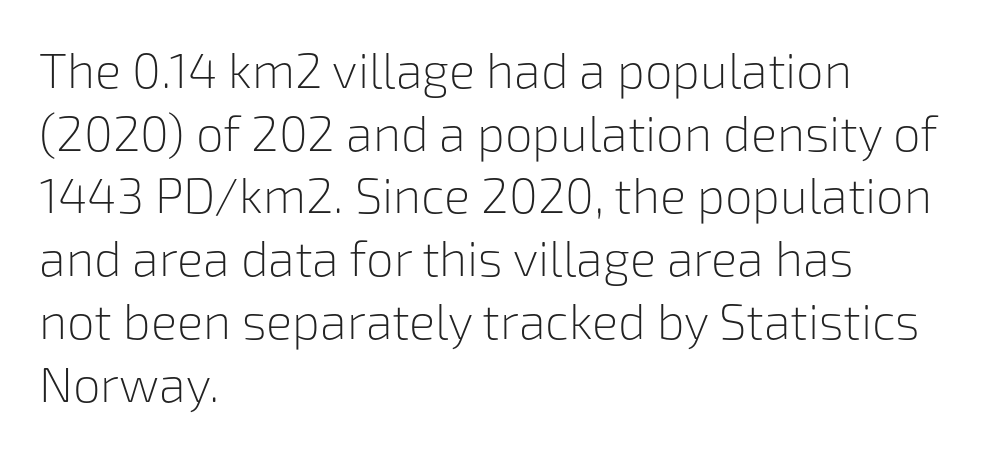
{"serif": "no", "italic": "no", "bold": "no", "weight": "light", "width": "normal", "stroke_contrast": "low", "x_height": "medium", "monospaced": "no", "underline": "no", "align": "left", "line_spacing": "normal", "line_spacing_ratio": 1.28, "letter_spacing": "normal", "letter_spacing_em": 0.0, "glyph_px": 49}
